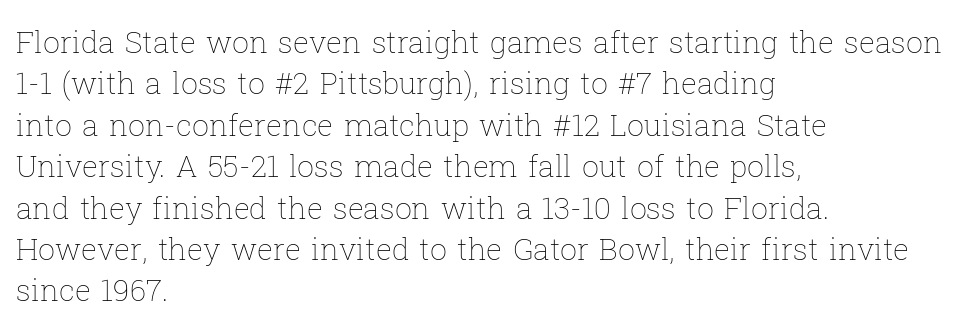
Q: Is the text bold? A: No.
Q: Is the text italic (slanted)? A: No, it is upright.
Q: Is the text underlined? A: No.
Q: How is the paragraph aligned? A: Left-aligned.
Q: Is the spacing between letters normal or unusually wide? A: Normal.
Q: Is the spacing between lines tight, normal or loose? A: Normal.
Q: Width (condensed, normal, or wide)? A: Normal.
Q: Stroke contrast? A: Low.
Q: x-height? A: Medium.
Q: Monospaced? A: No.
